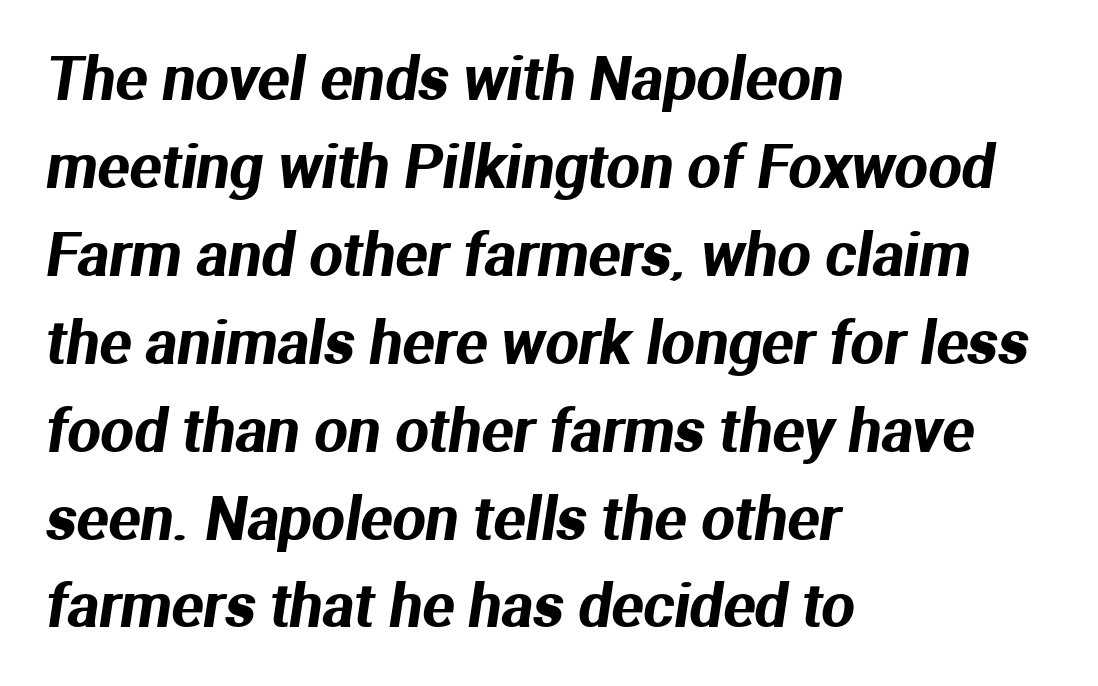
Students, note that the glyphs here touch the page at normal intervals. A clean baseline with only descenders dipping below it. The rendering shows plain stroke endings on the letterforms — a sans-serif design. Do the characters align in a grid? No, the font is proportional. The space between consecutive lines is moderate. Alignment: flush left.
